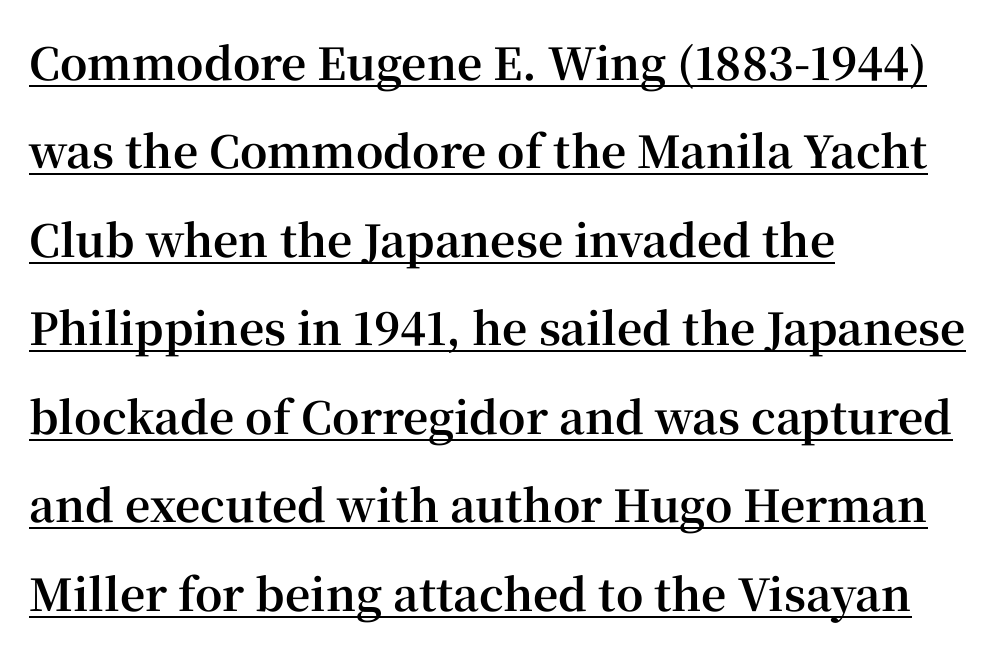
Q: Is the text bold? A: Yes.
Q: Is the text italic (slanted)? A: No, it is upright.
Q: Is the typeface a serif or a sans-serif typeface? A: Serif.
Q: Is the text underlined? A: Yes.
Q: How is the paragraph aligned? A: Left-aligned.
Q: Is the spacing between letters normal or unusually wide? A: Normal.
Q: Is the spacing between lines tight, normal or loose? A: Loose.
Q: Width (condensed, normal, or wide)? A: Normal.
Q: Stroke contrast? A: High.
Q: x-height? A: Medium.
Q: Monospaced? A: No.
